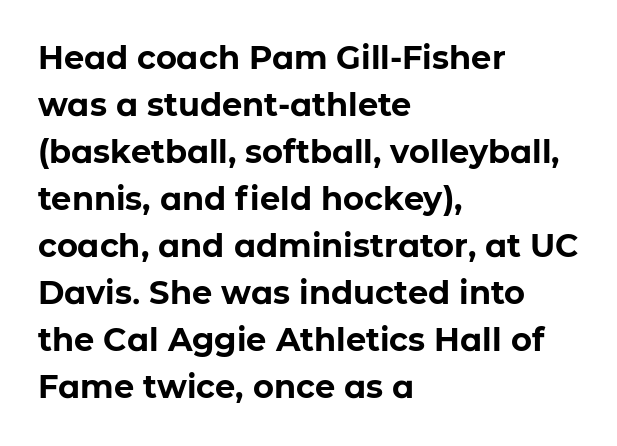
Pretty heavy lettering here — definitely bold. A typesetter would mark this as roman, not italic. Classification — sans serif. Varying glyph widths throughout — classic text-font behaviour.
